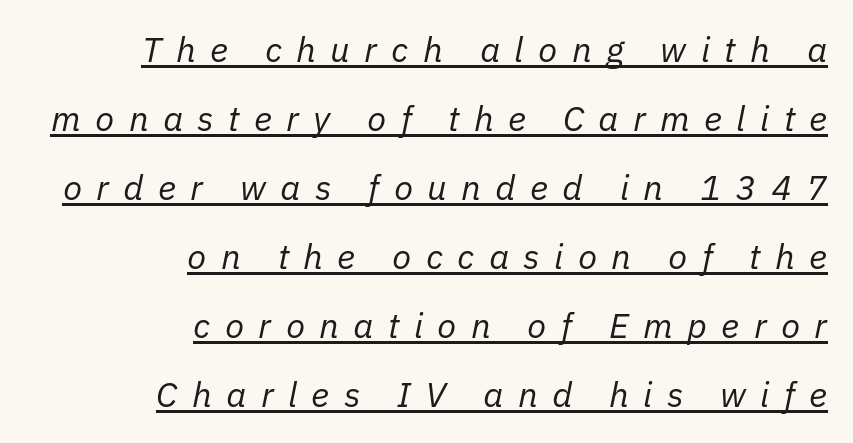
Looks like someone drew a line under every word here. Spacing between characters has been opened up far beyond the box default. Spacing verdict: proportional, widths tailored to each character. Summary of weight: not heavy and not bold.
